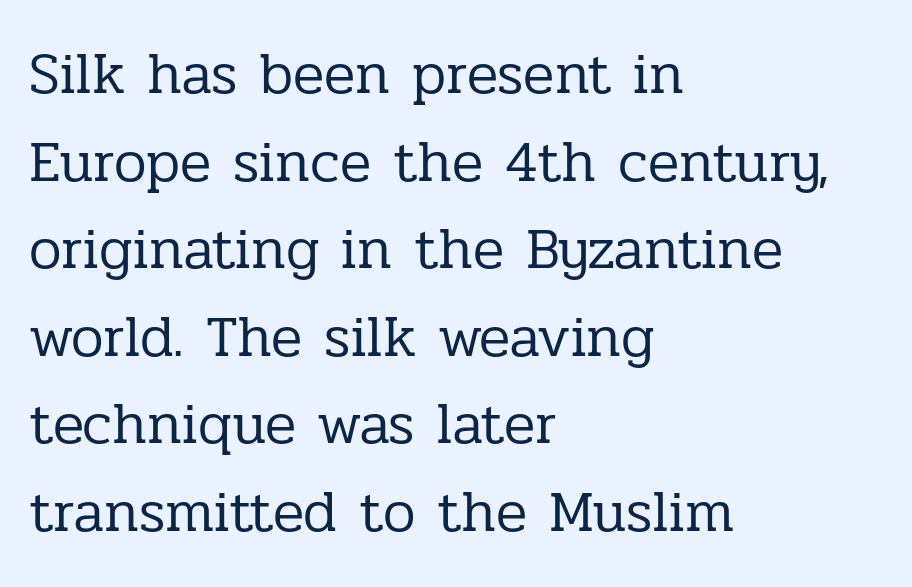
Q: Is the text bold? A: No.
Q: Is the text italic (slanted)? A: No, it is upright.
Q: Is the typeface a serif or a sans-serif typeface? A: Serif.
Q: Is the text underlined? A: No.
Q: How is the paragraph aligned? A: Left-aligned.
Q: Is the spacing between letters normal or unusually wide? A: Normal.
Q: Is the spacing between lines tight, normal or loose? A: Normal.
Q: Width (condensed, normal, or wide)? A: Normal.
Q: Stroke contrast? A: Low.
Q: x-height? A: Medium.
Q: Monospaced? A: No.
